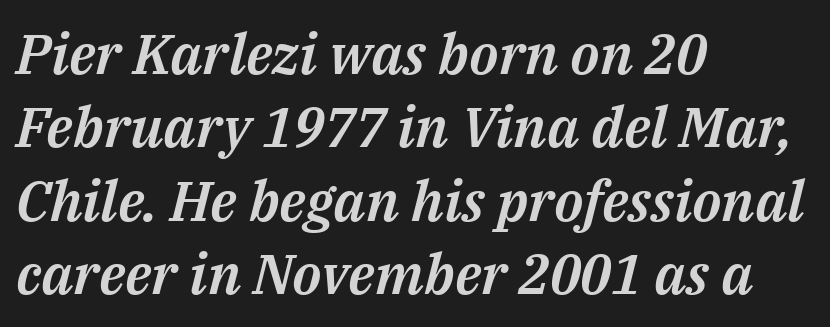
The image shows 56 px text type, italic (leaning right); set left-aligned, normal line spacing (1.31x), normal letter spacing, not underlined; medium stroke contrast and a medium x-height.
